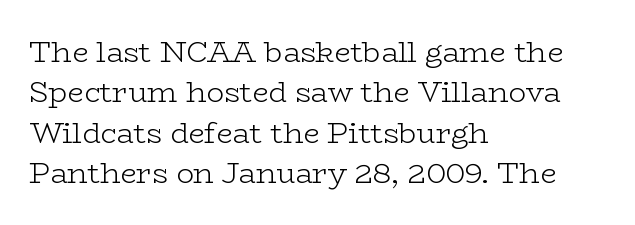
Compared with a centered layout, this one pins lines to the left instead. The line-height multiplier appears to be the usual default. The typography opts for an upright posture over an oblique one. Tracking here is standard; glyphs follow each other at the usual distance. Old-style or modern, the face here clearly has serifs.
